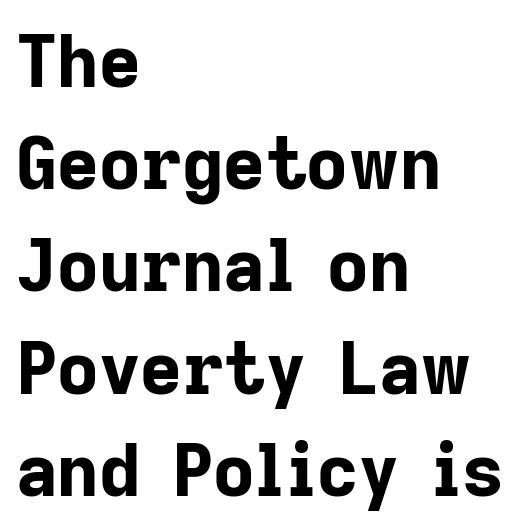
{"serif": "no", "italic": "no", "bold": "yes", "weight": "bold", "width": "normal", "stroke_contrast": "low", "x_height": "medium", "monospaced": "no", "underline": "no", "align": "left", "line_spacing": "normal", "line_spacing_ratio": 1.42, "letter_spacing": "normal", "letter_spacing_em": 0.0, "glyph_px": 72}
